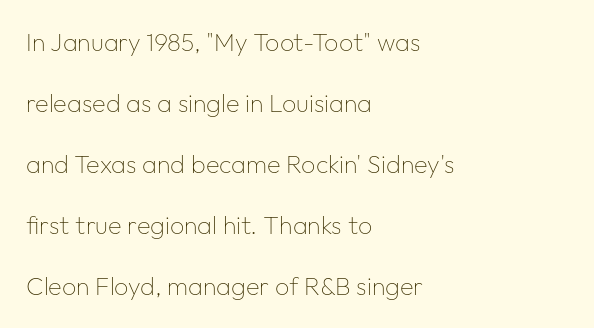
{"italic": "no", "bold": "no", "underline": "no", "align": "left", "line_spacing": "loose", "line_spacing_ratio": 2.44, "letter_spacing": "normal", "letter_spacing_em": 0.0, "glyph_px": 25}
